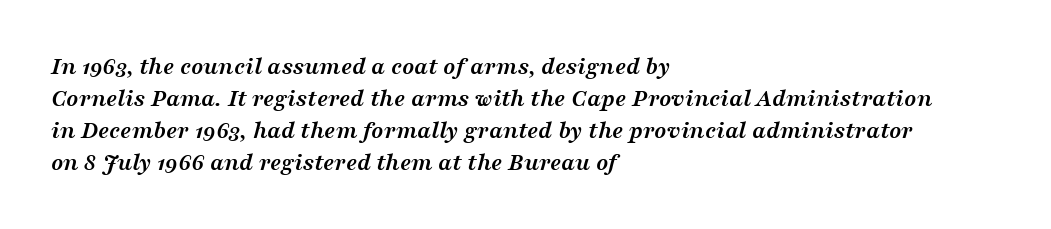
{"italic": "yes", "lean": "right", "slant_degrees": 16, "bold": "yes", "underline": "no", "align": "left", "line_spacing": "normal", "line_spacing_ratio": 1.28, "letter_spacing": "normal", "letter_spacing_em": 0.0, "glyph_px": 25}
